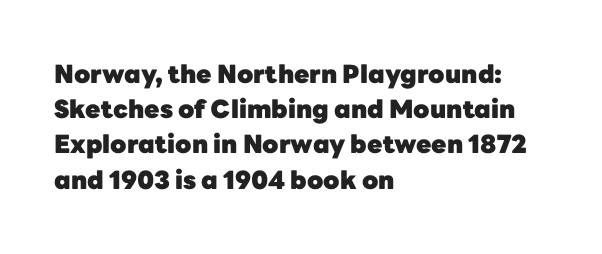
{"italic": "no", "bold": "yes", "underline": "no", "align": "left", "line_spacing": "normal", "line_spacing_ratio": 1.41, "letter_spacing": "normal", "letter_spacing_em": 0.0, "glyph_px": 25}
